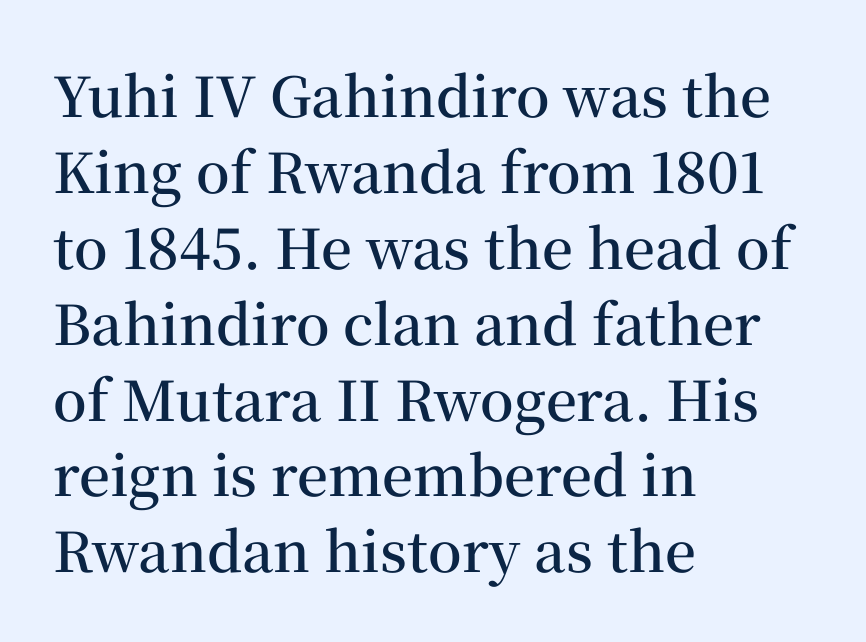
Q: Is the text bold? A: Semi-bold.
Q: Is the text italic (slanted)? A: No, it is upright.
Q: Is the typeface a serif or a sans-serif typeface? A: Serif.
Q: Is the text underlined? A: No.
Q: How is the paragraph aligned? A: Left-aligned.
Q: Is the spacing between letters normal or unusually wide? A: Normal.
Q: Is the spacing between lines tight, normal or loose? A: Normal.
Q: Width (condensed, normal, or wide)? A: Normal.
Q: Stroke contrast? A: Medium.
Q: x-height? A: Medium.
Q: Monospaced? A: No.
